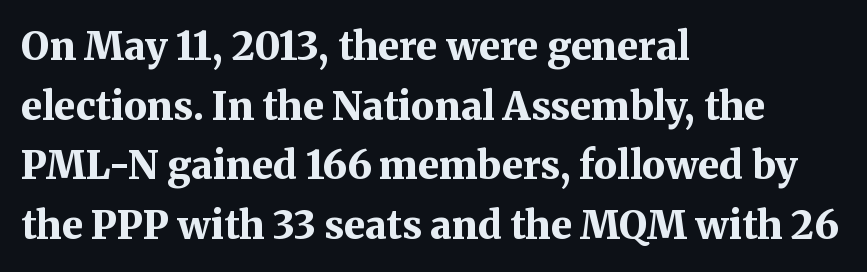
{"serif": "yes", "italic": "no", "bold": "yes", "weight": "bold", "width": "normal", "stroke_contrast": "medium", "x_height": "medium", "monospaced": "no", "underline": "no", "align": "left", "line_spacing": "normal", "line_spacing_ratio": 1.53, "letter_spacing": "normal", "letter_spacing_em": 0.0, "glyph_px": 39}
